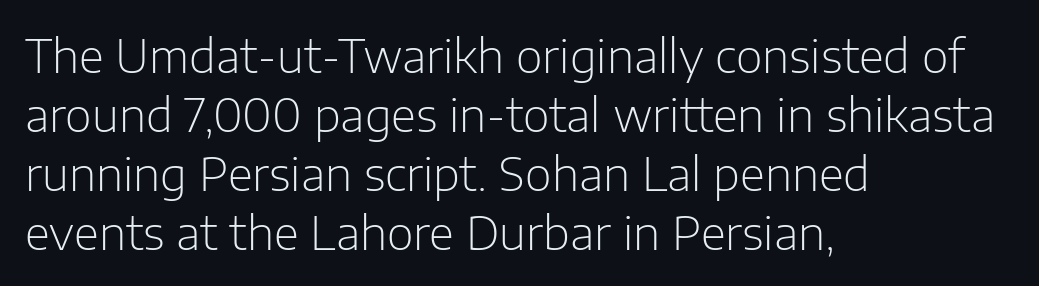
Words float on clear page, feet unadorned. This sample is left-justified, so line endings fall wherever the words run out. Stems here are at most as thick as an everyday book face. Here the designer chose a conventional face with non-uniform glyph widths. These lines keep a tight, regular rhythm from letter to letter.
